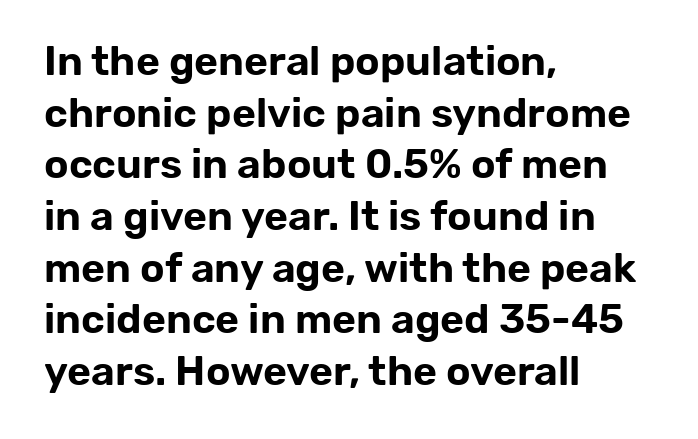
{"serif": "no", "italic": "no", "width": "normal", "stroke_contrast": "low", "x_height": "medium", "monospaced": "no", "underline": "no", "align": "left", "line_spacing": "normal", "line_spacing_ratio": 1.26, "letter_spacing": "normal", "letter_spacing_em": 0.0, "glyph_px": 41}
